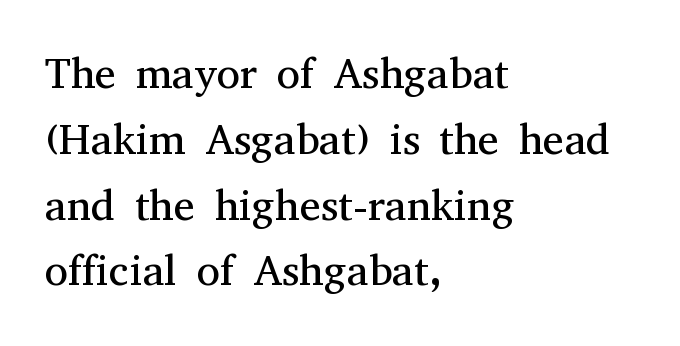
The image shows 43 px regular-weight serif type, upright; set left-aligned, normal line spacing (1.53x), normal letter spacing, not underlined; medium stroke contrast and a medium x-height.
